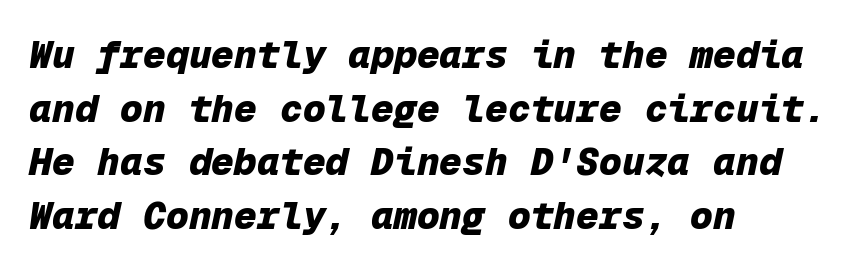
The image shows 38 px heavy type, italic (leaning right), monospaced; set left-aligned, normal line spacing (1.41x), normal letter spacing, not underlined; low stroke contrast and a medium x-height.
